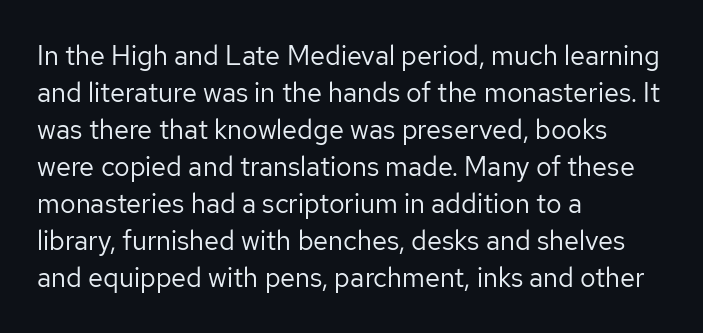
{"italic": "no", "bold": "no", "underline": "no", "align": "left", "line_spacing": "normal", "line_spacing_ratio": 1.37, "letter_spacing": "normal", "letter_spacing_em": 0.0, "glyph_px": 27}
